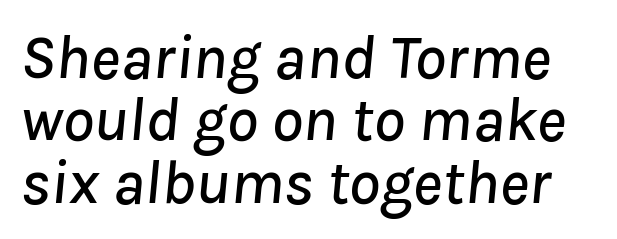
There is no visible air inserted between adjacent glyphs. The leading is snug, giving the passage a crowded texture. Slanted lettering throughout. You could not count columns in this text — the font is proportionally spaced. Descenders hang freely into open space.
